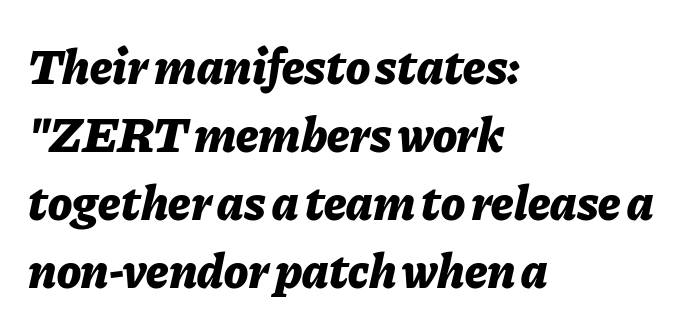
{"italic": "yes", "lean": "right", "slant_degrees": 11, "bold": "yes", "weight": "bold", "width": "normal", "stroke_contrast": "low", "x_height": "medium", "monospaced": "no", "underline": "no", "align": "left", "line_spacing": "normal", "line_spacing_ratio": 1.36, "letter_spacing": "normal", "letter_spacing_em": 0.0, "glyph_px": 50}
